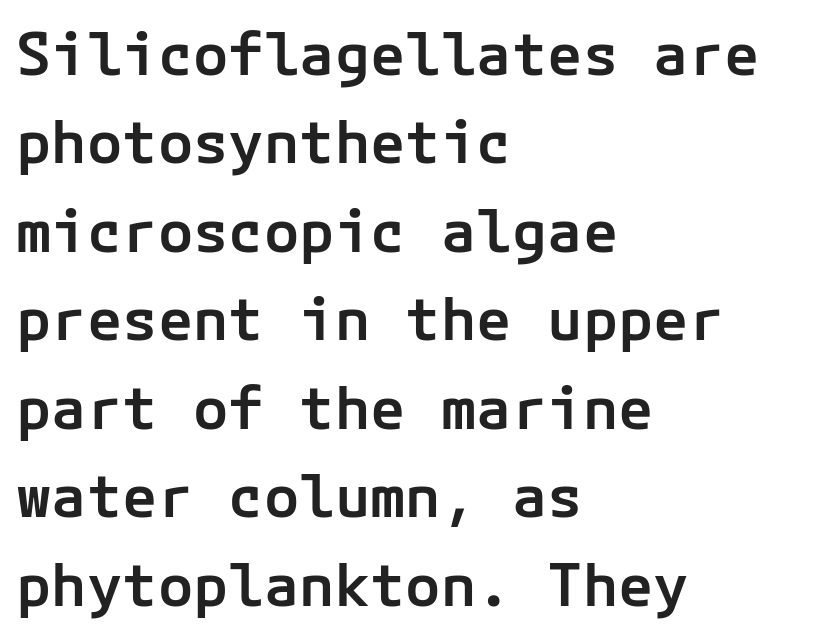
Q: Is the text bold? A: Semi-bold.
Q: Is the text italic (slanted)? A: No, it is upright.
Q: Is the typeface a serif or a sans-serif typeface? A: Sans-serif.
Q: Is the text underlined? A: No.
Q: How is the paragraph aligned? A: Left-aligned.
Q: Is the spacing between letters normal or unusually wide? A: Normal.
Q: Is the spacing between lines tight, normal or loose? A: Normal.
Q: Width (condensed, normal, or wide)? A: Normal.
Q: Stroke contrast? A: Low.
Q: x-height? A: Medium.
